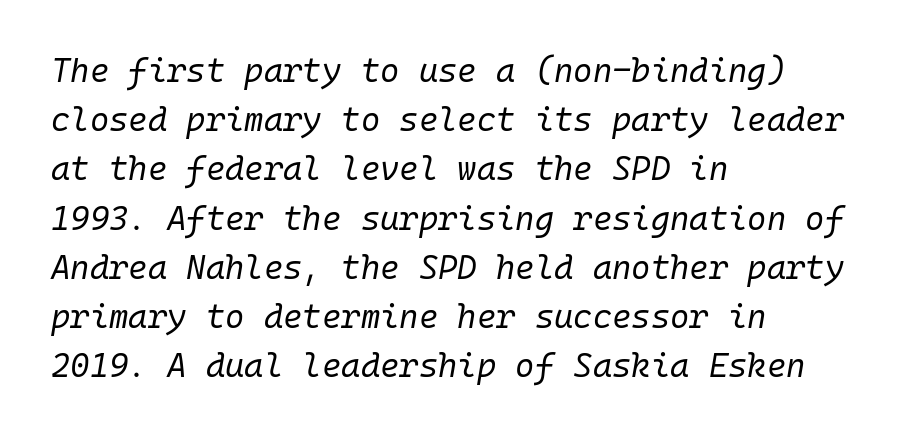
{"italic": "yes", "lean": "right", "slant_degrees": 10, "bold": "no", "weight": "regular", "width": "normal", "stroke_contrast": "low", "x_height": "medium", "monospaced": "yes", "underline": "no", "align": "left", "line_spacing": "normal", "line_spacing_ratio": 1.49, "letter_spacing": "normal", "letter_spacing_em": 0.0, "glyph_px": 33}
